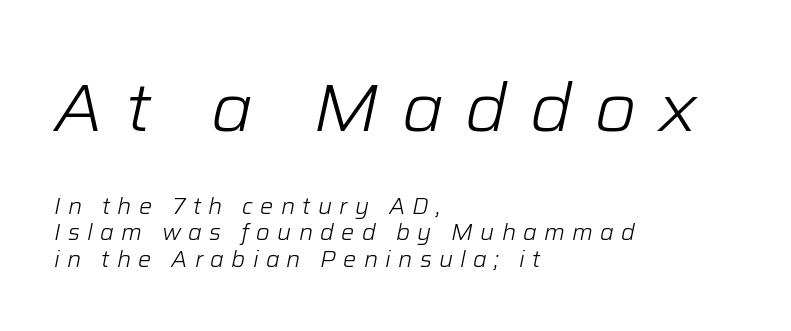
The image shows 67 px light type, italic (leaning right); set left-aligned, line spacing 1.21x, unusually wide letter spacing (+0.33 em), not underlined; the first (top) block is 3.05x larger; low stroke contrast and a medium x-height.
